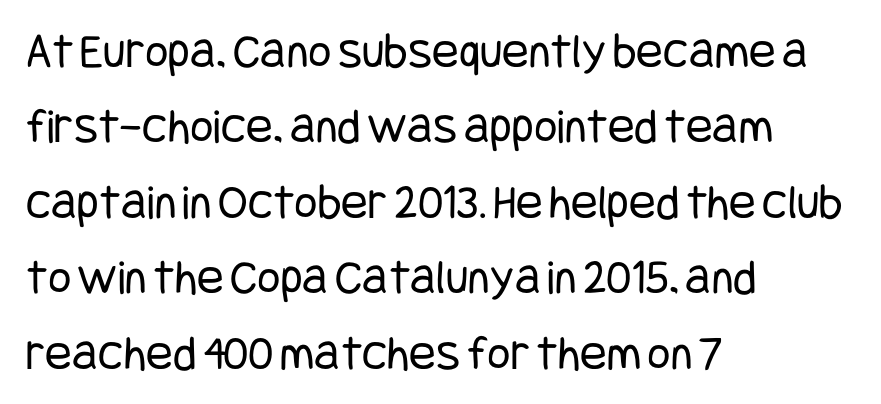
Q: Is the text bold? A: No.
Q: Is the text italic (slanted)? A: No, it is upright.
Q: Is the typeface a serif or a sans-serif typeface? A: Sans-serif.
Q: Is the text underlined? A: No.
Q: How is the paragraph aligned? A: Left-aligned.
Q: Is the spacing between letters normal or unusually wide? A: Normal.
Q: Is the spacing between lines tight, normal or loose? A: Normal.
Q: Width (condensed, normal, or wide)? A: Condensed.
Q: Stroke contrast? A: Low.
Q: x-height? A: Large.
